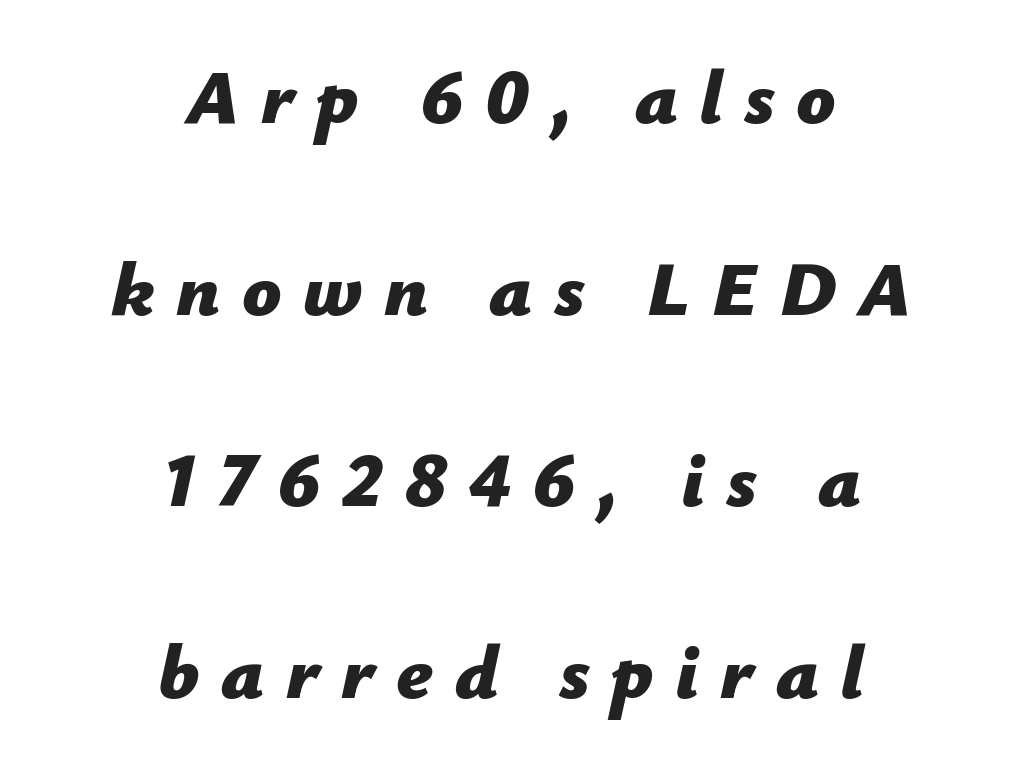
Honestly, there is no underline to notice here at all. This sample trades compactness for vertical openness between lines. Does the lettering tilt? It does — this is italic. The typesetting leans heavy: a genuine bold. Do the characters align in a grid? No, the font is proportional. Letter spacing: wide.
